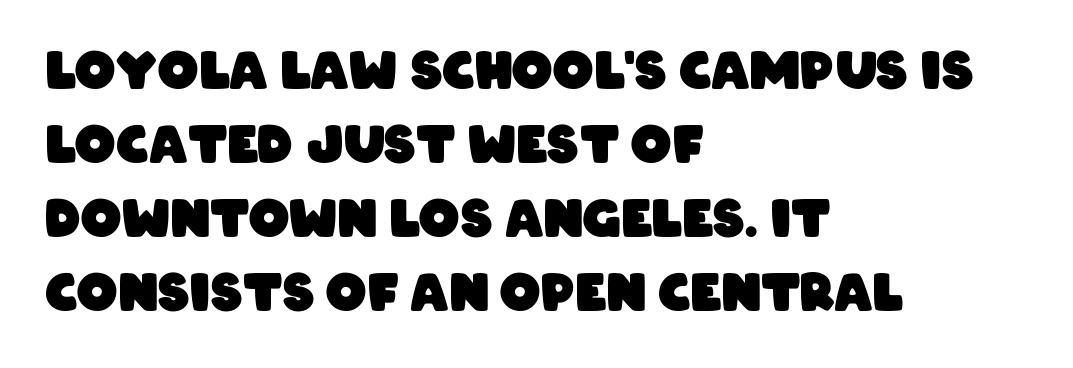
{"serif": "no", "bold": "yes", "weight": "heavy", "width": "condensed", "stroke_contrast": "low", "x_height": "large", "monospaced": "no", "underline": "no", "align": "left", "line_spacing": "normal", "line_spacing_ratio": 1.45, "letter_spacing": "normal", "letter_spacing_em": 0.0, "glyph_px": 51}
